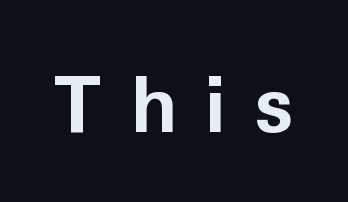
Ordinary non-slanted type is in use. Character widths vary here, with narrow letters taking less room than wide ones. The letterforms stand isolated, each surrounded by extra space. The space beneath each line is pristine and unruled. The type family on display is of the sans-serif kind. On the weight axis this lands at bold, roughly 700.
